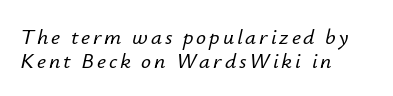
The image shows 22 px text type, italic (leaning right); set left-aligned, tight line spacing (1.1x), not underlined.
